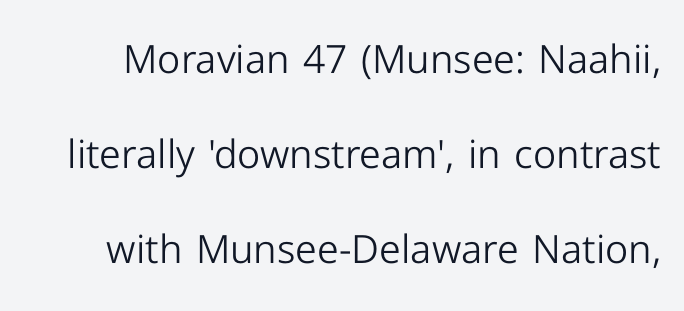
Q: Is the text bold? A: No.
Q: Is the text italic (slanted)? A: No, it is upright.
Q: Is the typeface a serif or a sans-serif typeface? A: Sans-serif.
Q: Is the text underlined? A: No.
Q: Is the spacing between letters normal or unusually wide? A: Normal.
Q: Is the spacing between lines tight, normal or loose? A: Loose.
Q: Width (condensed, normal, or wide)? A: Normal.
Q: Stroke contrast? A: Low.
Q: x-height? A: Medium.
Q: Monospaced? A: No.
